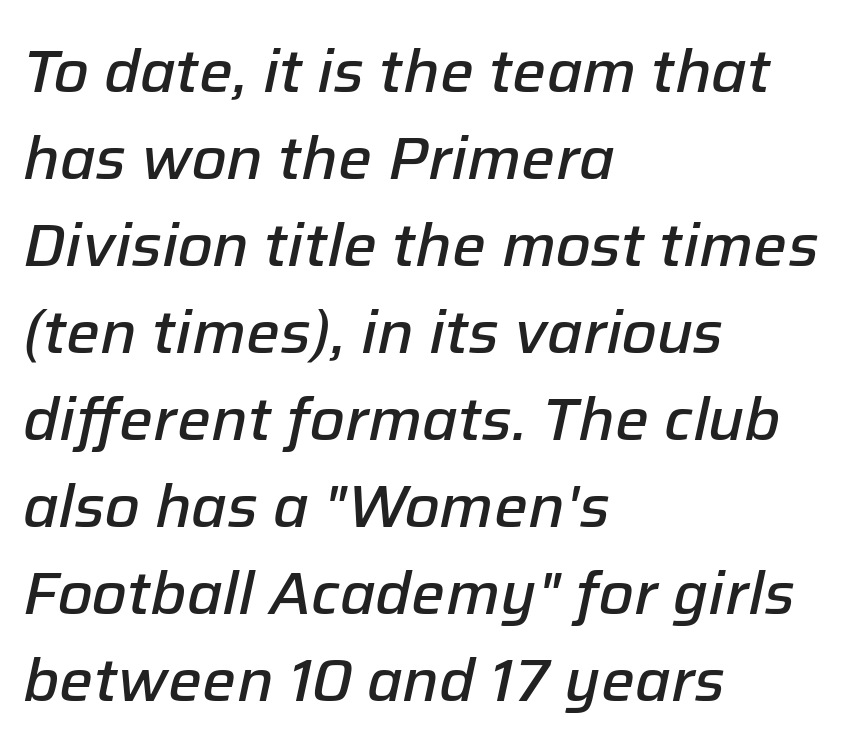
The image shows 60 px semibold type, italic (leaning right); set left-aligned, normal line spacing (1.45x), normal letter spacing, not underlined; low stroke contrast and a medium x-height.
